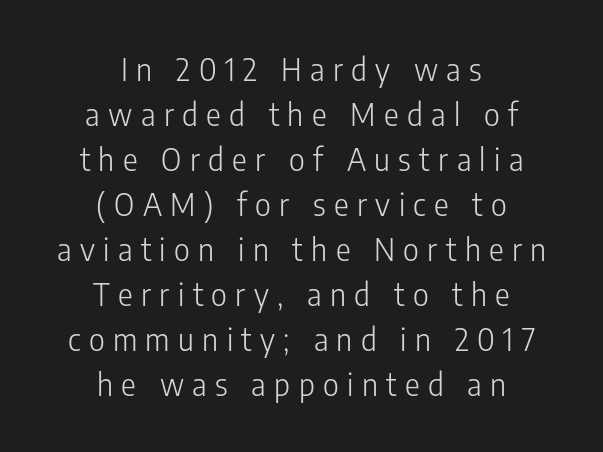
Summary of vertical rhythm: regular, with standard interline spacing. Italic: no, the glyphs are upright roman. The strokes carry an ordinary text weight at most. Think of a printed novel: that variable character pitch is what you see here. The font family rendered here belongs to the sans-serif group.
